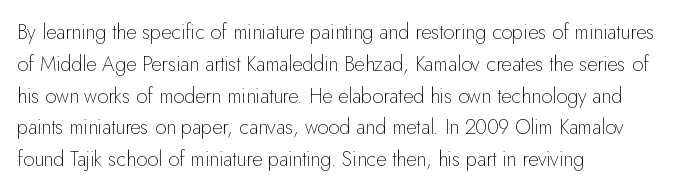
Q: Is the text bold? A: No.
Q: Is the text italic (slanted)? A: No, it is upright.
Q: Is the text underlined? A: No.
Q: How is the paragraph aligned? A: Left-aligned.
Q: Is the spacing between letters normal or unusually wide? A: Normal.
Q: Is the spacing between lines tight, normal or loose? A: Normal.
